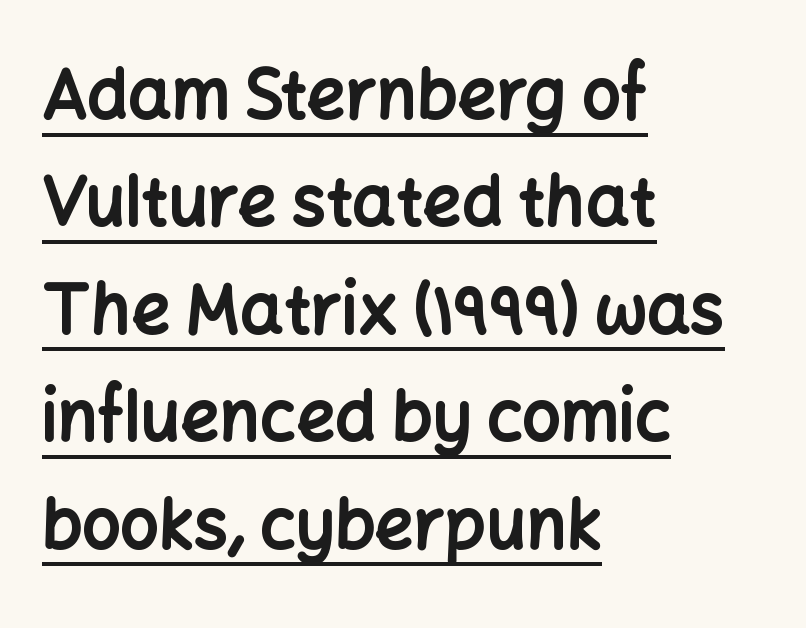
Q: Is the text bold? A: Yes.
Q: Is the text italic (slanted)? A: No, it is upright.
Q: Is the typeface a serif or a sans-serif typeface? A: Sans-serif.
Q: Is the text underlined? A: Yes.
Q: How is the paragraph aligned? A: Left-aligned.
Q: Is the spacing between letters normal or unusually wide? A: Normal.
Q: Is the spacing between lines tight, normal or loose? A: Normal.
Q: Width (condensed, normal, or wide)? A: Normal.
Q: Stroke contrast? A: Low.
Q: x-height? A: Medium.
Q: Monospaced? A: No.
